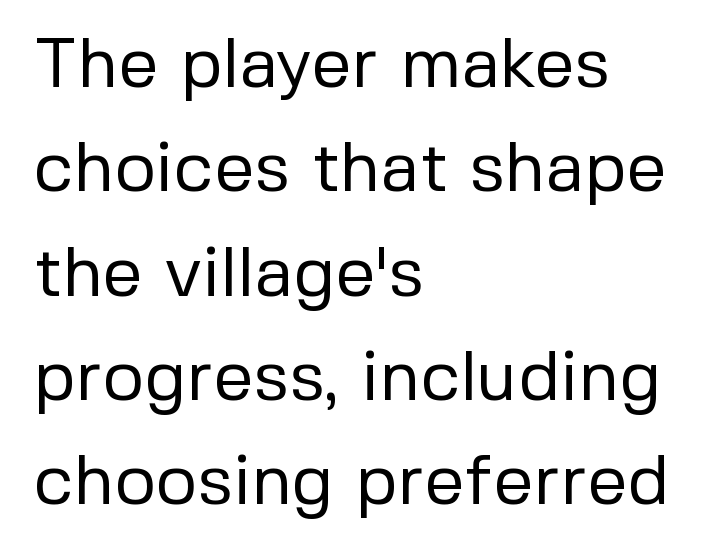
The image shows 71 px regular-weight sans-serif type, upright; set left-aligned, normal line spacing (1.47x), normal letter spacing, not underlined; low stroke contrast and a medium x-height.
